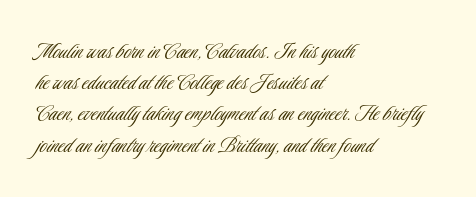
Q: Is the text bold? A: No.
Q: Is the text italic (slanted)? A: Yes.
Q: Is the text underlined? A: No.
Q: How is the paragraph aligned? A: Left-aligned.
Q: Is the spacing between letters normal or unusually wide? A: Normal.
Q: Is the spacing between lines tight, normal or loose? A: Normal.
